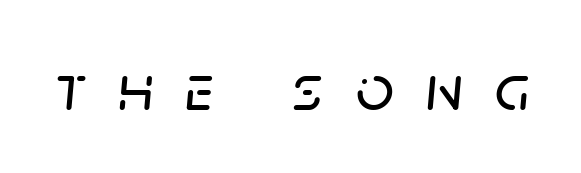
The image shows 66 px text type, italic (leaning right); set unusually wide letter spacing (+0.49 em), not underlined; low stroke contrast and a large x-height.
